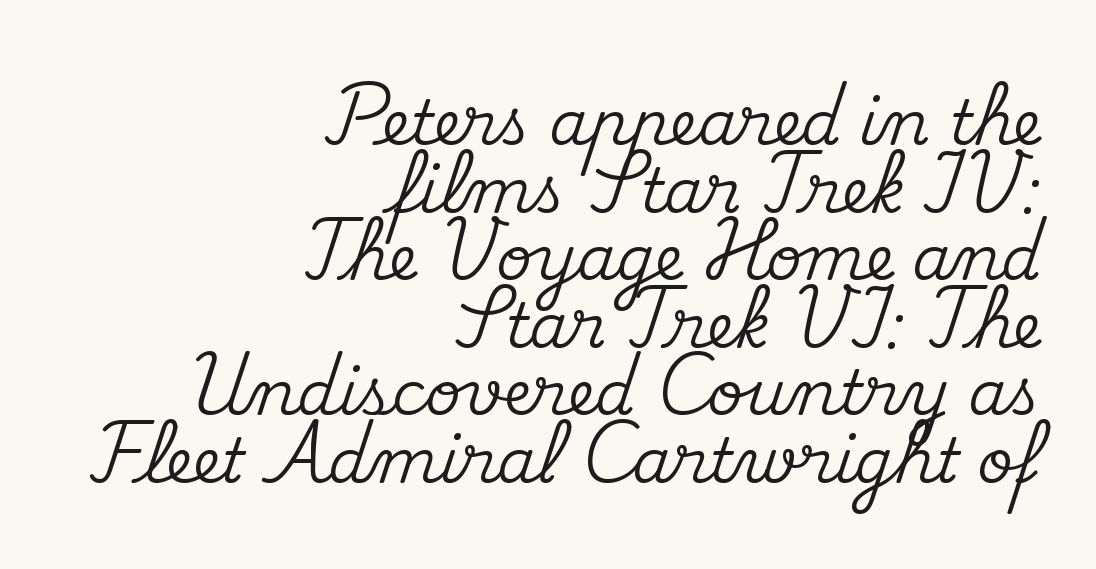
The text block is weighted toward the right margin, trailing off unevenly leftward. Compared with typical paragraphs, the rows here are closer together. The letters advance in unequal steps, a hallmark of proportional type. Stroke terminals: seriffed. Honestly, the letter spacing is just normal — you wouldn't notice it.
